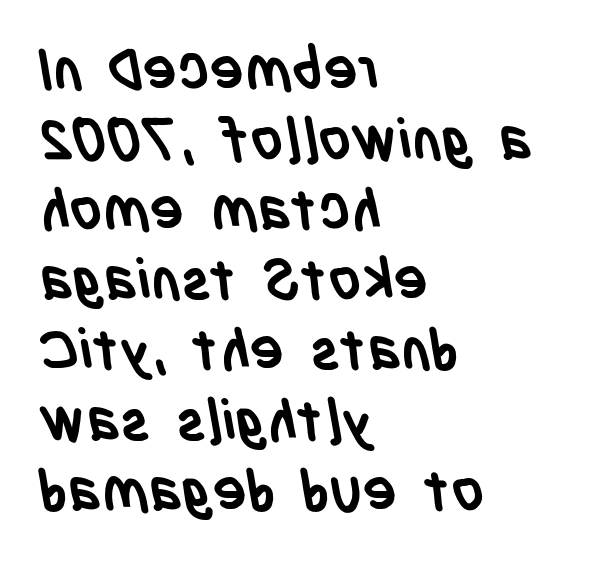
{"serif": "no", "bold": "yes", "weight": "semibold", "width": "condensed", "stroke_contrast": "low", "x_height": "large", "monospaced": "no", "underline": "no", "align": "left", "line_spacing_ratio": 1.23, "letter_spacing": "normal", "letter_spacing_em": 0.0, "glyph_px": 57}
